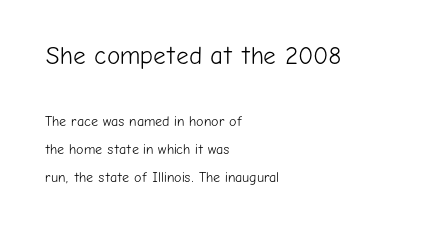
Q: Is the text bold? A: No.
Q: Is the text italic (slanted)? A: No, it is upright.
Q: Is the text underlined? A: No.
Q: How is the paragraph aligned? A: Left-aligned.
Q: Is the spacing between letters normal or unusually wide? A: Normal.
Q: Is the spacing between lines tight, normal or loose? A: Loose.
Q: Which block of text is set in a larger size, the first (top) or the second (bottom)? A: The first (top) one.
